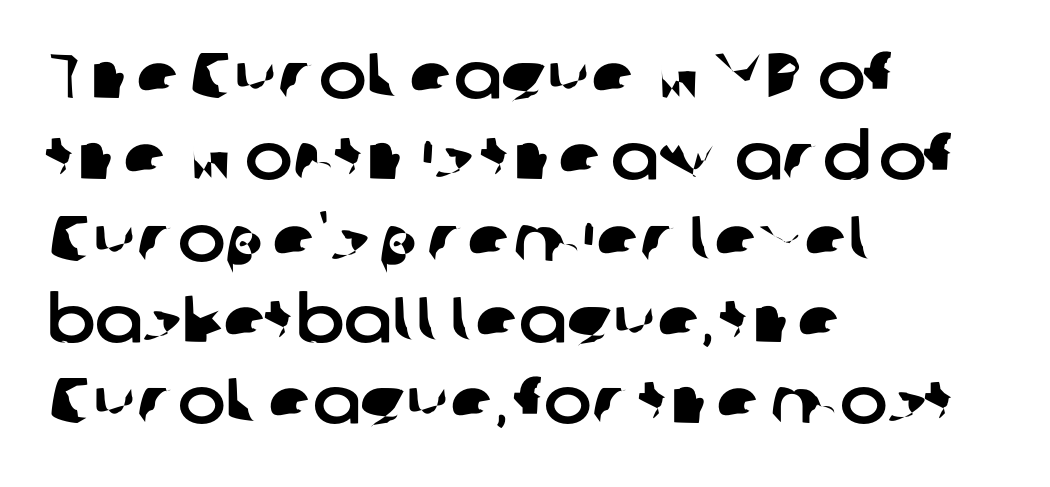
The image shows 64 px sans-serif type; set left-aligned, normal line spacing (1.27x), normal letter spacing, not underlined; low stroke contrast and a medium x-height.
